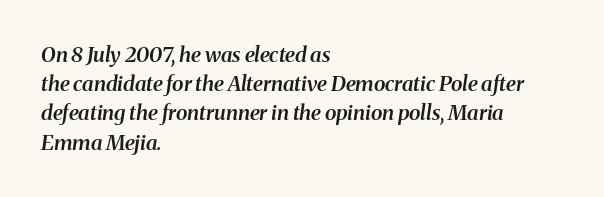
The image shows 21 px text type, italic (leaning right); set left-aligned, normal line spacing (1.39x), normal letter spacing, not underlined.
